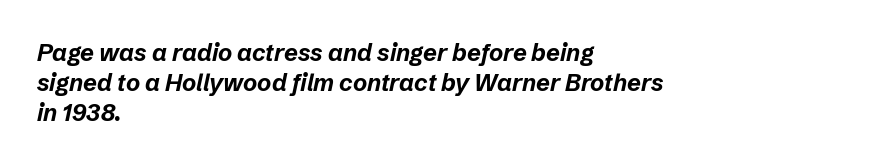
This sample keeps an unexceptional amount of space between lines. Its strokes are broad and dark, the hallmark of bold type. The ragged edge is on the right, which tells us the setting is flush left. The specimen reads as italic at a glance.
